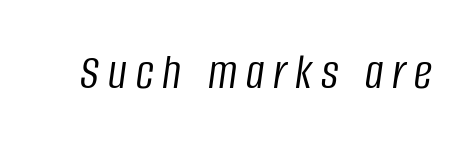
Is the type slanted? Yes — the strokes lean at a clear angle. Descenders hang freely into open space. Weight: not bold — regular or lighter. You could not count columns in this text — the font is proportionally spaced.
